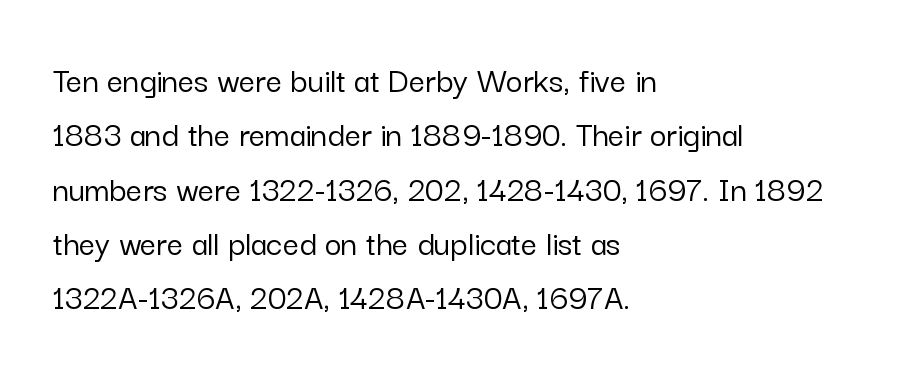
{"serif": "no", "italic": "no", "width": "normal", "stroke_contrast": "low", "x_height": "medium", "monospaced": "no", "underline": "no", "align": "left", "line_spacing": "normal", "line_spacing_ratio": 1.51, "letter_spacing": "normal", "letter_spacing_em": 0.0, "glyph_px": 36}
